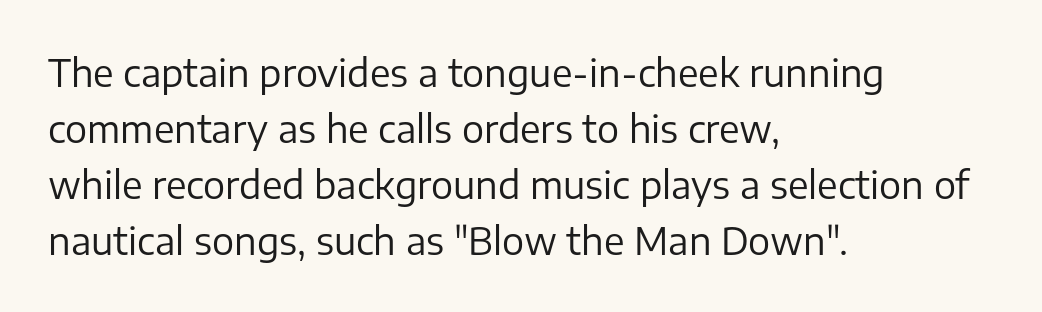
Descenders are the only things crossing below the line. Think of a printed novel: that variable character pitch is what you see here. Evenly set lines give the paragraph a standard silhouette. Caption: face not bold, strokes unweighted. The rag falls on the right side of this text block. The letters stand upright; this is a roman face.
